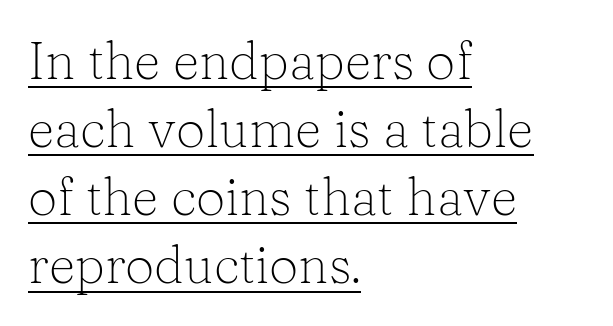
Where is the straight margin? On the left. These lines are composed in type with serifs. Decoration check: the copy is underlined. This is not heavy type; no bold has been used. The type is set solid horizontally, with unmodified tracking.
